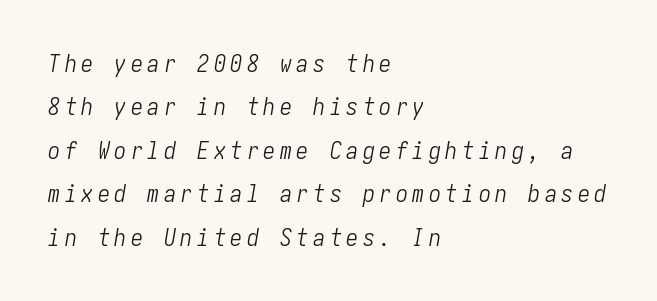
The image shows 24 px text type, italic (leaning right); set left-aligned, line spacing 1.81x, not underlined.
